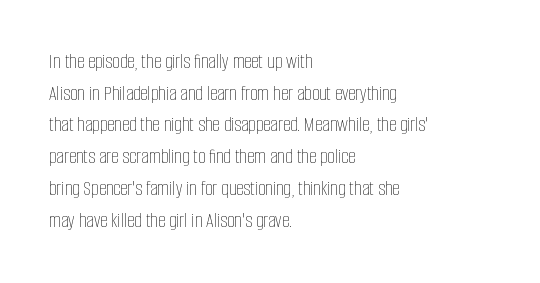
The image shows 21 px text type, upright; set left-aligned, normal line spacing (1.51x), normal letter spacing, not underlined.
